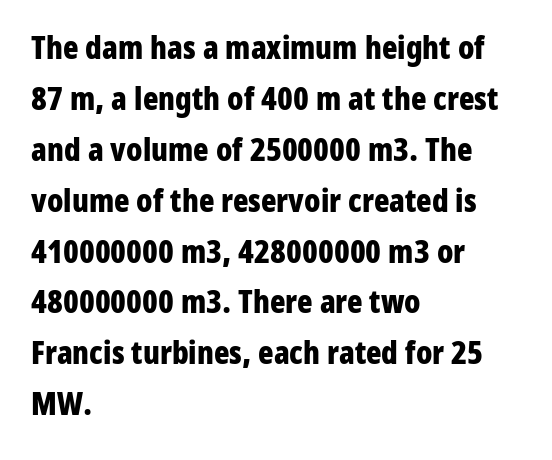
The image shows 32 px bold, condensed sans-serif type, upright; set left-aligned, normal line spacing (1.59x), normal letter spacing, not underlined; low stroke contrast and a medium x-height.
